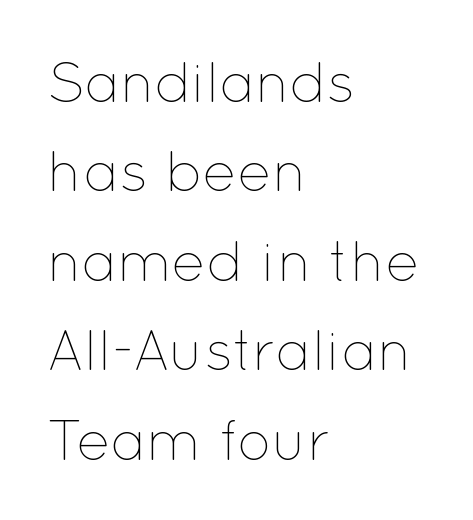
Between one letter and the next there's only the usual sliver of space. Unmarked baselines from the first word to the last. Is this a heavy cut? Hardly; it is regular or lighter. A student would call this left alignment; a typographer would say flush left, rag right. Think of a printed novel: that variable character pitch is what you see here.
